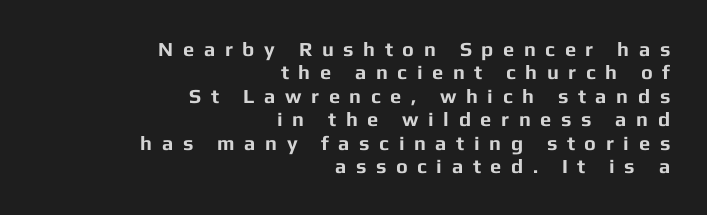
Look at the stroke-to-counter ratio: heavy, a bold. Short note: letters widely spaced. Nope, not italic — everything's standing straight. Has an underline been added? It has not. Horizontally, the lines are justified to the trailing edge only.
